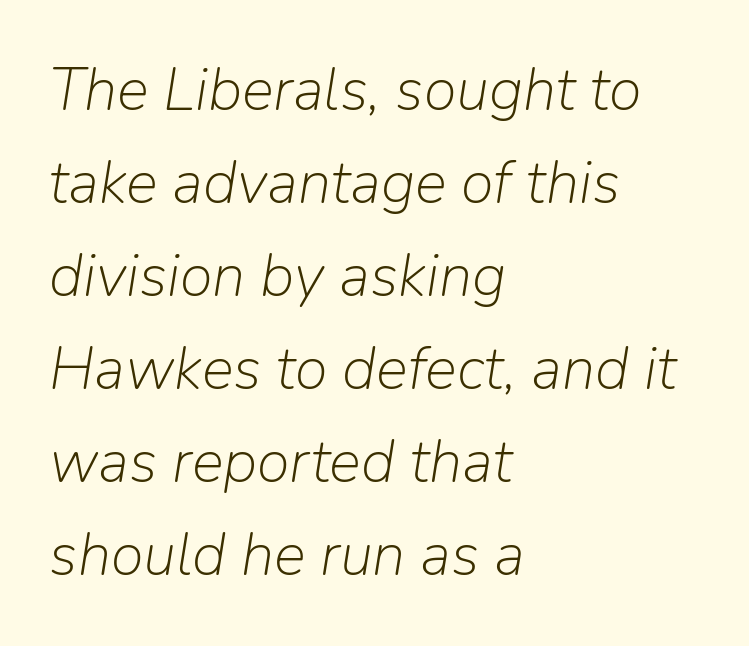
Casual observation: everything's shoved over to the left. Varying glyph widths throughout — classic text-font behaviour. Does extra space separate the letters? No, they use regular spacing. Check under the words: just untouched page.
